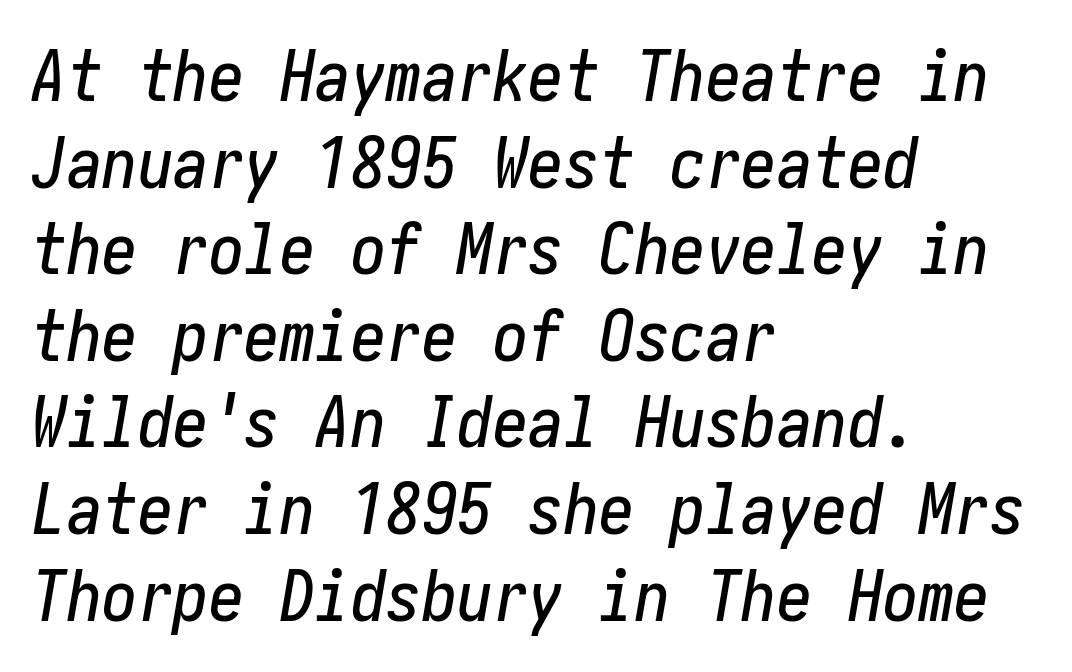
{"italic": "yes", "lean": "right", "slant_degrees": 10, "width": "condensed", "stroke_contrast": "low", "x_height": "medium", "underline": "no", "align": "left", "line_spacing_ratio": 1.22, "letter_spacing": "normal", "letter_spacing_em": 0.0, "glyph_px": 71}
